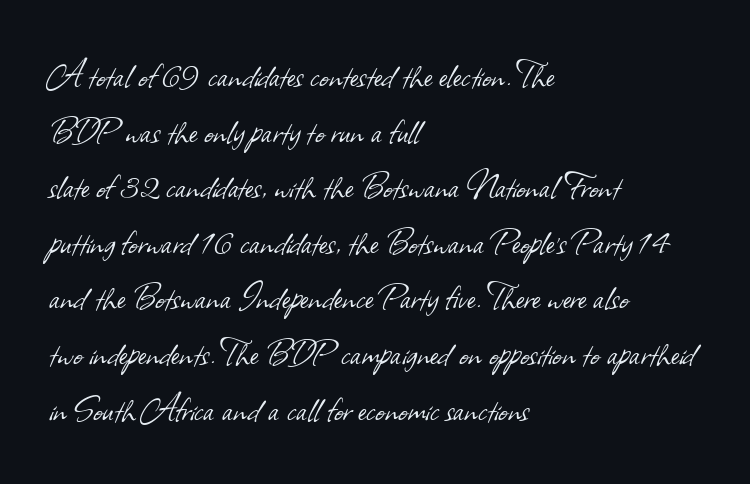
{"serif": "no", "bold": "no", "weight": "light", "width": "normal", "stroke_contrast": "low", "x_height": "small", "monospaced": "no", "underline": "no", "align": "left", "line_spacing": "normal", "line_spacing_ratio": 1.39, "letter_spacing": "normal", "letter_spacing_em": 0.0, "glyph_px": 40}
